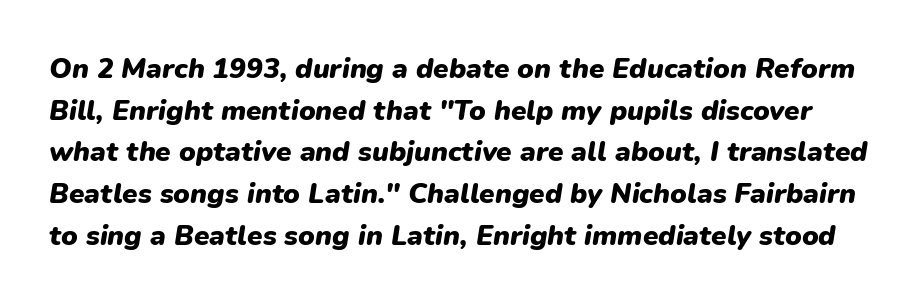
The image shows 28 px heavy type, italic (leaning right); set normal line spacing (1.49x), normal letter spacing, not underlined; low stroke contrast and a medium x-height.
